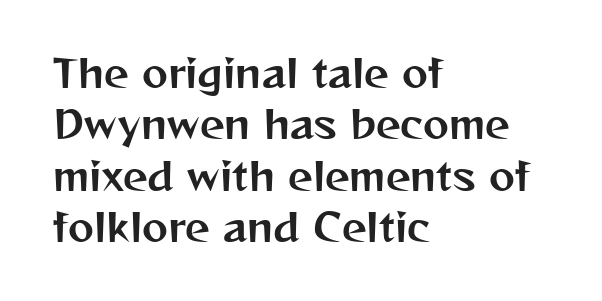
Q: Is the text italic (slanted)? A: No, it is upright.
Q: Is the typeface a serif or a sans-serif typeface? A: Sans-serif.
Q: Is the text underlined? A: No.
Q: How is the paragraph aligned? A: Left-aligned.
Q: Is the spacing between letters normal or unusually wide? A: Normal.
Q: Is the spacing between lines tight, normal or loose? A: Normal.
Q: Width (condensed, normal, or wide)? A: Normal.
Q: Stroke contrast? A: Medium.
Q: x-height? A: Medium.
Q: Monospaced? A: No.
